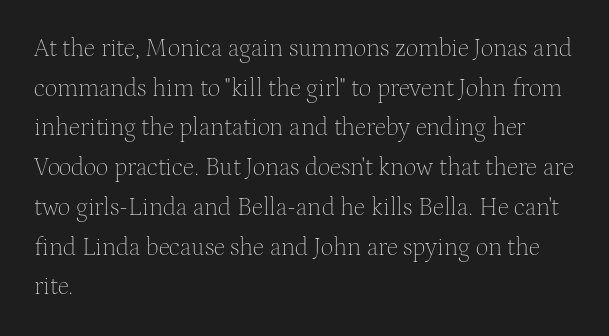
Q: Is the text bold? A: No.
Q: Is the text italic (slanted)? A: No, it is upright.
Q: Is the text underlined? A: No.
Q: How is the paragraph aligned? A: Left-aligned.
Q: Is the spacing between letters normal or unusually wide? A: Normal.
Q: Is the spacing between lines tight, normal or loose? A: Normal.
